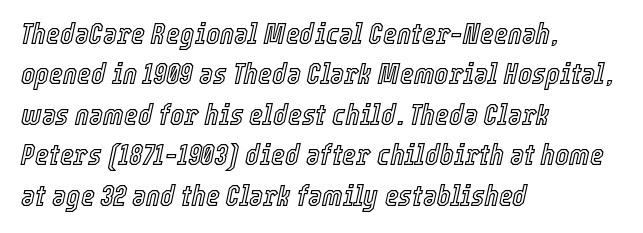
Q: Is the text italic (slanted)? A: Yes, it leans right by about 12 degrees.
Q: Is the text underlined? A: No.
Q: How is the paragraph aligned? A: Left-aligned.
Q: Is the spacing between letters normal or unusually wide? A: Normal.
Q: Is the spacing between lines tight, normal or loose? A: Normal.
Q: Width (condensed, normal, or wide)? A: Condensed.
Q: x-height? A: Medium.
Q: Monospaced? A: No.
